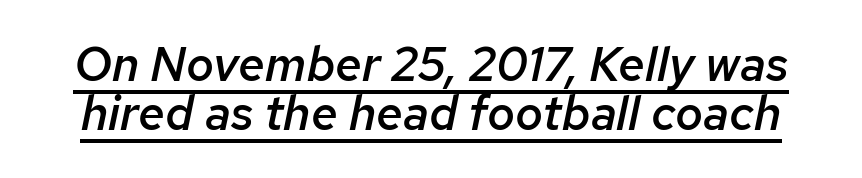
The image shows 48 px semibold type, italic (leaning right); set tight line spacing (1.03x), normal letter spacing, underlined; low stroke contrast and a medium x-height.
